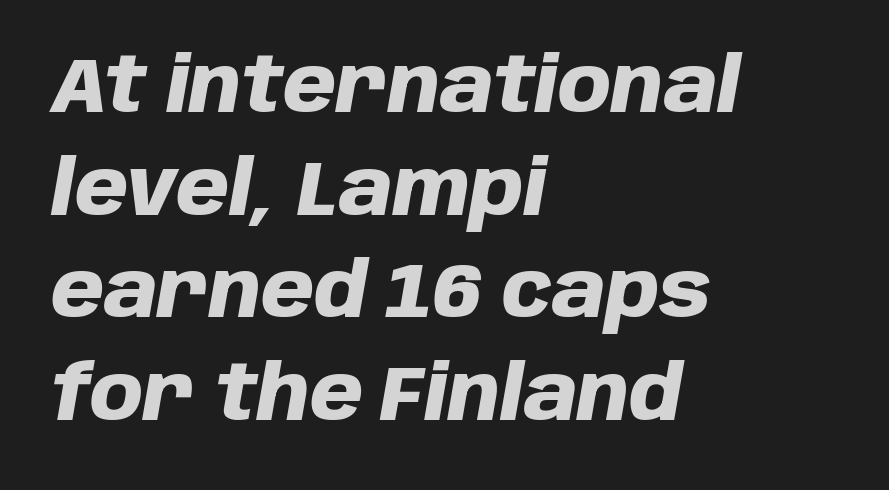
{"italic": "yes", "lean": "right", "slant_degrees": 10, "bold": "yes", "weight": "heavy", "width": "normal", "stroke_contrast": "low", "x_height": "large", "monospaced": "no", "underline": "no", "align": "left", "line_spacing": "normal", "line_spacing_ratio": 1.35, "letter_spacing": "normal", "letter_spacing_em": 0.0, "glyph_px": 76}
